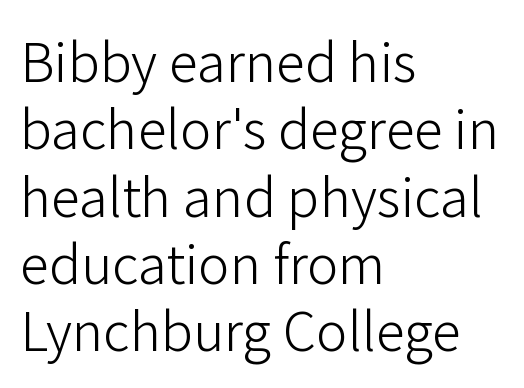
{"serif": "no", "italic": "no", "bold": "no", "weight": "light", "width": "normal", "stroke_contrast": "low", "x_height": "medium", "monospaced": "no", "underline": "no", "align": "left", "line_spacing": "normal", "line_spacing_ratio": 1.27, "letter_spacing": "normal", "letter_spacing_em": 0.0, "glyph_px": 53}
